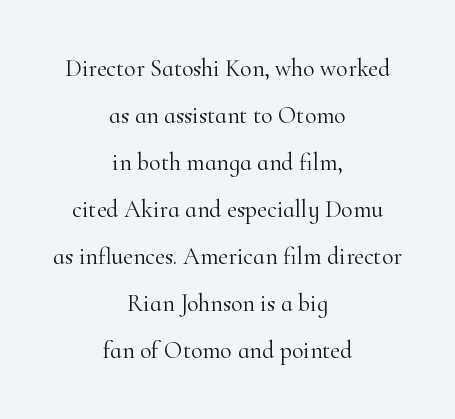
The block of text is sparse from top to bottom, with ample space between rows. Stems and bowls with no extra thickness — not bold. The line texture is even and compact thanks to regular tracking. Centered paragraph, ragged on both sides. The axis of the letterforms is exactly vertical.
